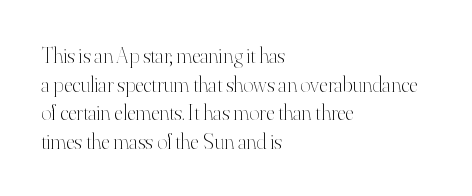
Q: Is the text bold? A: No.
Q: Is the text italic (slanted)? A: No, it is upright.
Q: Is the text underlined? A: No.
Q: How is the paragraph aligned? A: Left-aligned.
Q: Is the spacing between letters normal or unusually wide? A: Normal.
Q: Is the spacing between lines tight, normal or loose? A: Normal.
